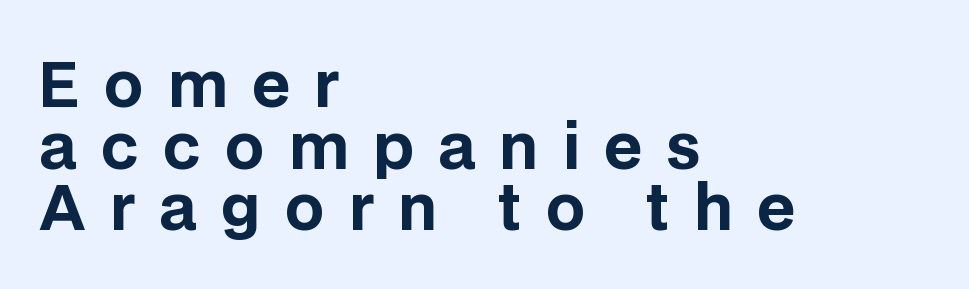
The image shows 61 px bold sans-serif type, upright; set left-aligned, tight line spacing (1.01x), unusually wide letter spacing (+0.4 em), not underlined; low stroke contrast and a large x-height.
